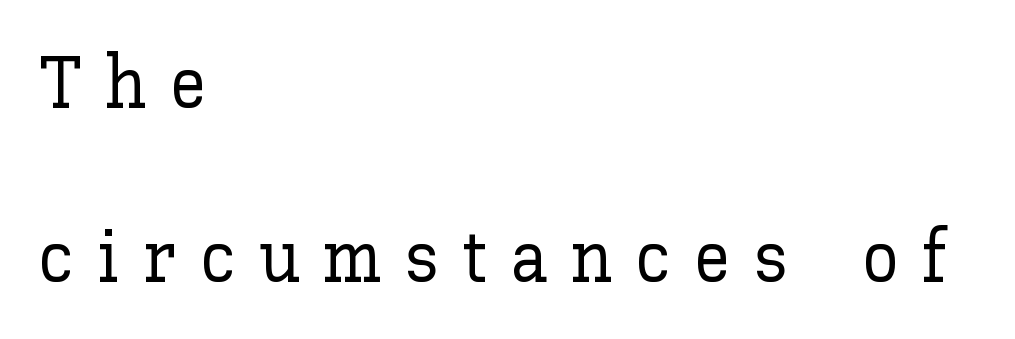
The image shows 73 px text type, upright; set left-aligned, loose line spacing (2.38x), unusually wide letter spacing (+0.32 em), not underlined; low stroke contrast and a medium x-height.
